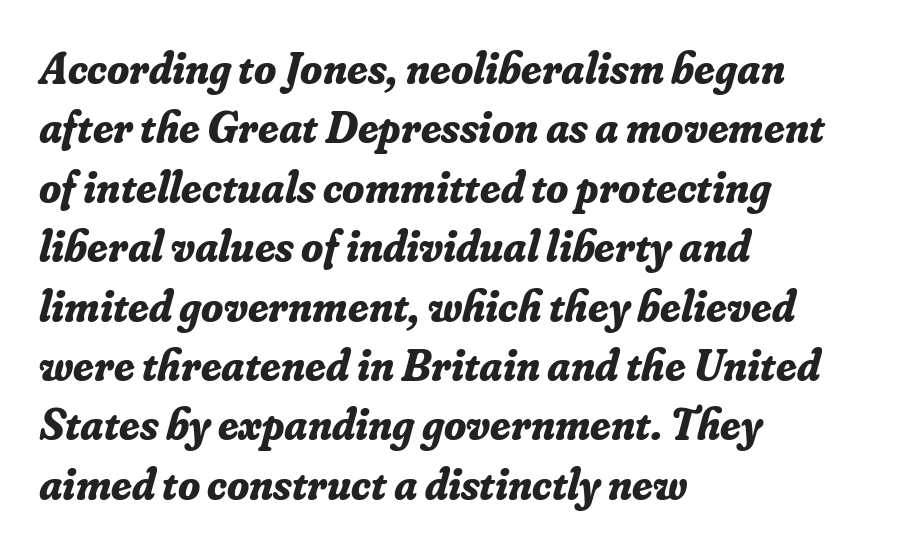
The image shows 45 px bold serif type, italic (leaning right); set left-aligned, normal line spacing (1.32x), normal letter spacing, not underlined; low stroke contrast and a small x-height.
